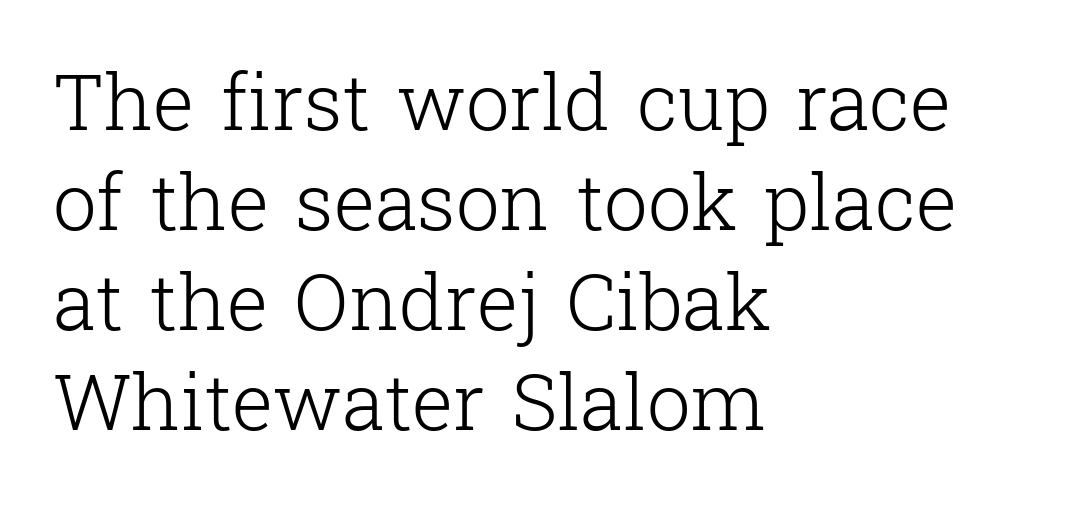
The image shows 78 px light serif type, upright; set left-aligned, normal line spacing (1.28x), normal letter spacing, not underlined; low stroke contrast and a medium x-height.
